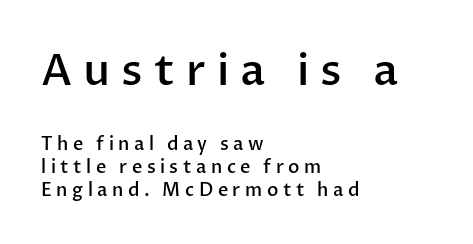
The image shows 44 px semibold sans-serif type, upright; set left-aligned, normal line spacing (1.27x), unusually wide letter spacing (+0.25 em), not underlined; the first (top) block is 2.44x larger; low stroke contrast and a medium x-height.
